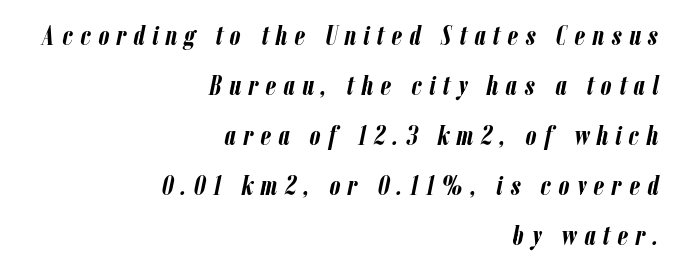
{"italic": "yes", "lean": "right", "slant_degrees": 12, "bold": "yes", "underline": "no", "align": "right", "line_spacing_ratio": 1.85, "letter_spacing": "wide", "letter_spacing_em": 0.27, "glyph_px": 27}
